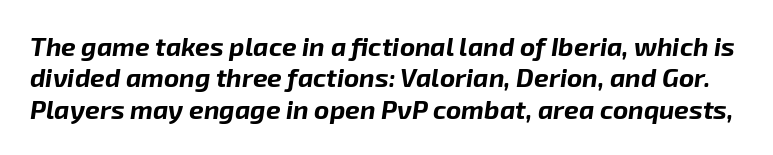
The image shows 26 px bold type, italic (leaning right); set line spacing 1.21x, normal letter spacing, not underlined.
